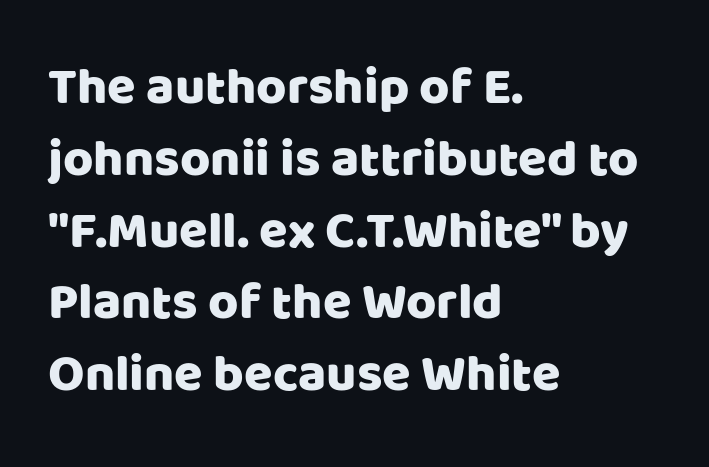
Q: Is the text italic (slanted)? A: No, it is upright.
Q: Is the typeface a serif or a sans-serif typeface? A: Sans-serif.
Q: Is the text underlined? A: No.
Q: How is the paragraph aligned? A: Left-aligned.
Q: Is the spacing between letters normal or unusually wide? A: Normal.
Q: Is the spacing between lines tight, normal or loose? A: Normal.
Q: Width (condensed, normal, or wide)? A: Normal.
Q: Stroke contrast? A: Low.
Q: x-height? A: Large.
Q: Monospaced? A: No.
